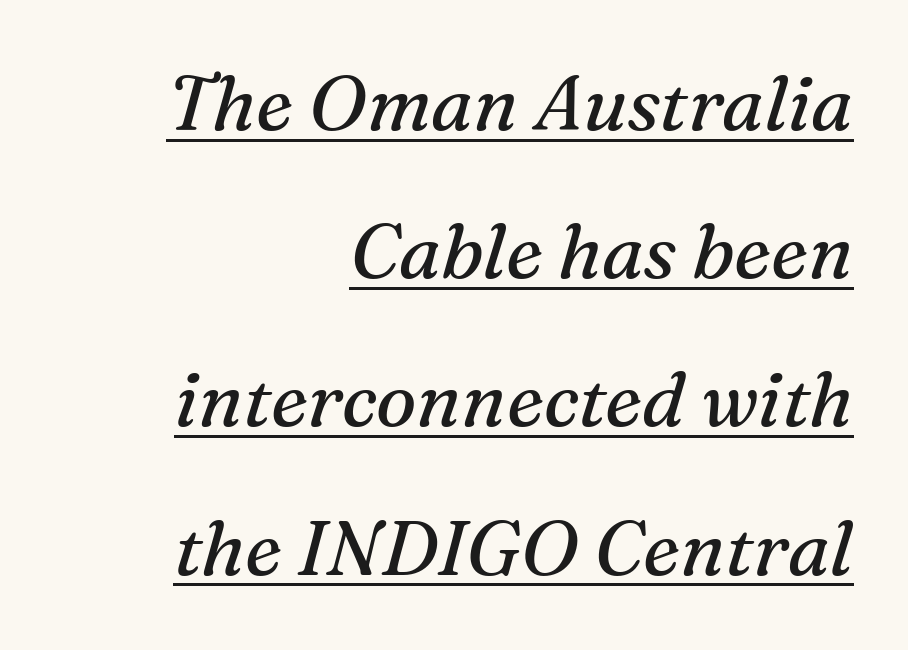
Q: Is the text bold? A: No.
Q: Is the text italic (slanted)? A: Yes, it leans right by about 16 degrees.
Q: Is the typeface a serif or a sans-serif typeface? A: Serif.
Q: Is the text underlined? A: Yes.
Q: How is the paragraph aligned? A: Right-aligned.
Q: Is the spacing between letters normal or unusually wide? A: Normal.
Q: Is the spacing between lines tight, normal or loose? A: Loose.
Q: Width (condensed, normal, or wide)? A: Normal.
Q: Stroke contrast? A: Medium.
Q: x-height? A: Medium.
Q: Monospaced? A: No.
